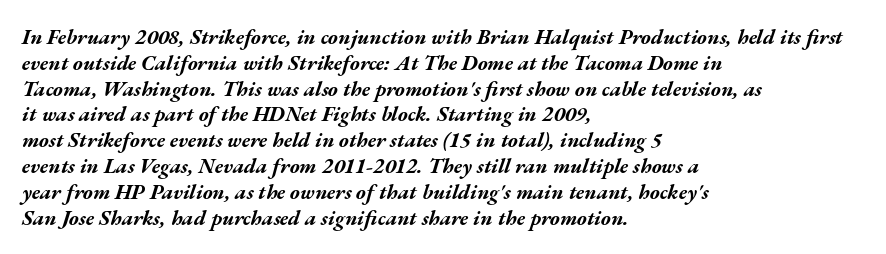
Summary of weight: heavy, a full bold. The string is rendered with underlining switched off. There is no visible air inserted between adjacent glyphs. Looking at the ascenders, they clearly lean.
